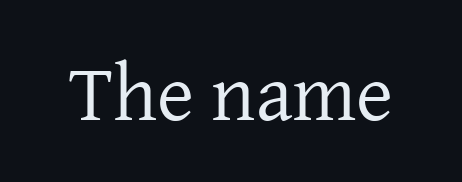
Q: Is the text bold? A: No.
Q: Is the text italic (slanted)? A: No, it is upright.
Q: Is the typeface a serif or a sans-serif typeface? A: Serif.
Q: Is the text underlined? A: No.
Q: Is the spacing between letters normal or unusually wide? A: Normal.
Q: Width (condensed, normal, or wide)? A: Normal.
Q: Stroke contrast? A: Low.
Q: x-height? A: Medium.
Q: Monospaced? A: No.
